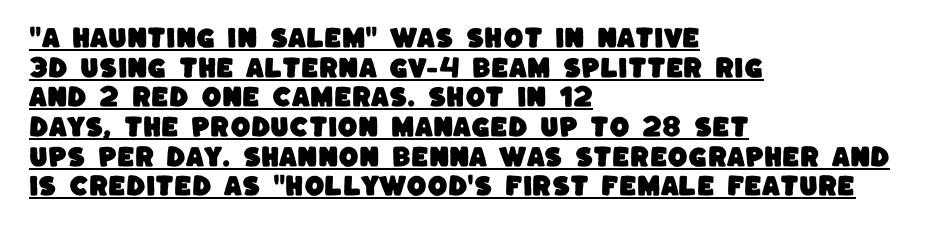
In CSS terms this would be text-align: left. Somebody hit Ctrl+U on this one — the words are underlined. This rendering leaves character spacing at its baseline value. Quick note: interline space is typical.
